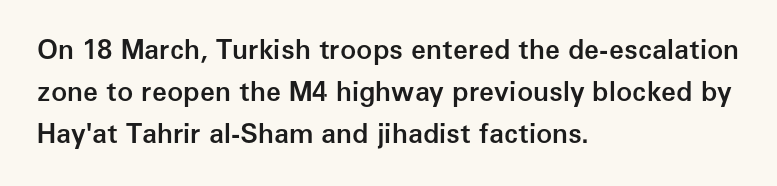
{"italic": "no", "bold": "semi", "underline": "no", "align": "left", "line_spacing": "normal", "line_spacing_ratio": 1.55, "letter_spacing": "normal", "letter_spacing_em": 0.0, "glyph_px": 27}
